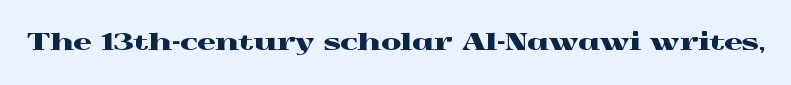
The image shows 23 px text type, upright; set normal letter spacing, not underlined.
